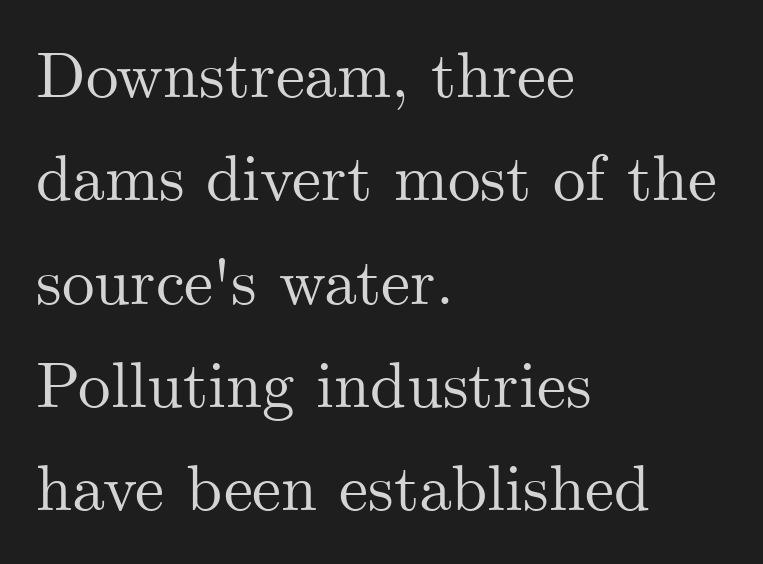
{"serif": "yes", "italic": "no", "width": "normal", "stroke_contrast": "medium", "x_height": "small", "monospaced": "no", "underline": "no", "align": "left", "line_spacing": "normal", "line_spacing_ratio": 1.59, "letter_spacing": "normal", "letter_spacing_em": 0.0, "glyph_px": 65}
